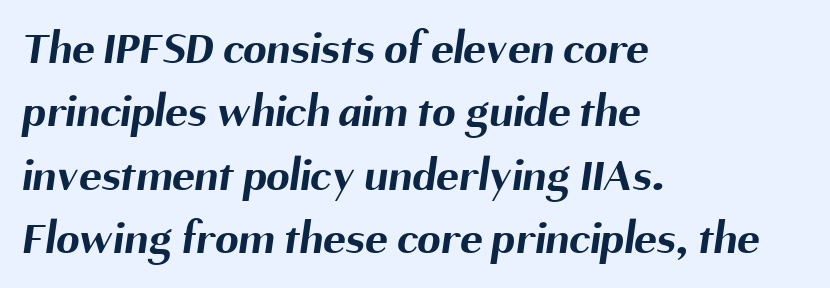
Q: Is the text bold? A: Yes.
Q: Is the typeface a serif or a sans-serif typeface? A: Sans-serif.
Q: Is the text underlined? A: No.
Q: How is the paragraph aligned? A: Left-aligned.
Q: Is the spacing between letters normal or unusually wide? A: Normal.
Q: Is the spacing between lines tight, normal or loose? A: Normal.
Q: Width (condensed, normal, or wide)? A: Normal.
Q: Stroke contrast? A: Medium.
Q: x-height? A: Medium.
Q: Monospaced? A: No.
